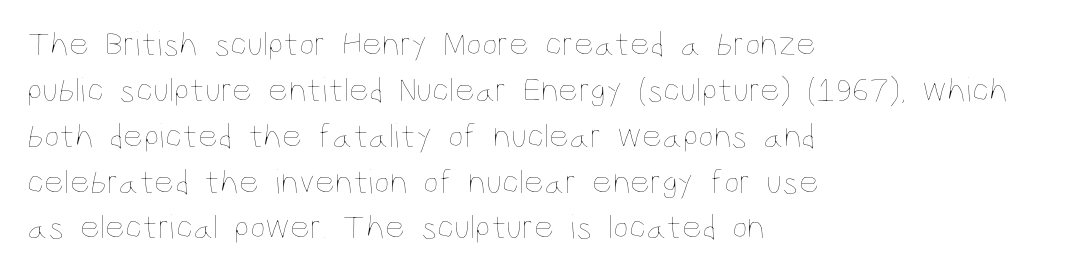
The image shows 35 px thin, condensed type, upright; set left-aligned, normal line spacing (1.31x), normal letter spacing, not underlined; low stroke contrast and a large x-height.
